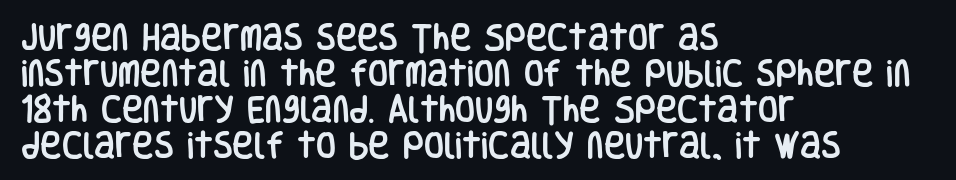
Q: Is the text italic (slanted)? A: No, it is upright.
Q: Is the typeface a serif or a sans-serif typeface? A: Sans-serif.
Q: Is the text underlined? A: No.
Q: How is the paragraph aligned? A: Left-aligned.
Q: Is the spacing between letters normal or unusually wide? A: Normal.
Q: Width (condensed, normal, or wide)? A: Condensed.
Q: Stroke contrast? A: Low.
Q: x-height? A: Large.
Q: Monospaced? A: No.
